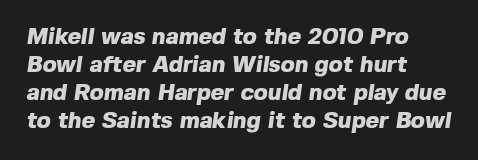
All the whitespace from short lines collects on the right. Only glyphs here, with clear space below each row. Bold? Absolutely — the strokes are thick and heavy. The letterforms sit shoulder to shoulder at normal distance.
